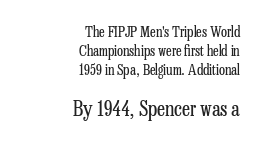
Q: Is the text bold? A: No.
Q: Is the text italic (slanted)? A: No, it is upright.
Q: Is the text underlined? A: No.
Q: How is the paragraph aligned? A: Right-aligned.
Q: Is the spacing between letters normal or unusually wide? A: Normal.
Q: Is the spacing between lines tight, normal or loose? A: Normal.
Q: Which block of text is set in a larger size, the first (top) or the second (bottom)? A: The second (bottom) one.
